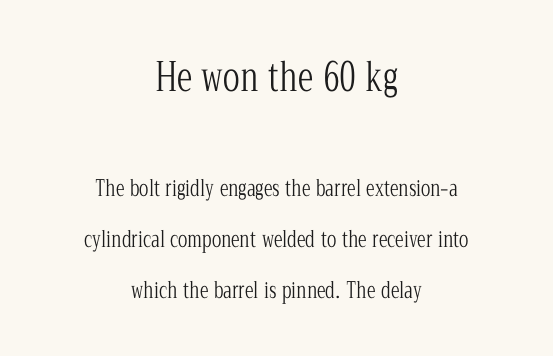
{"serif": "yes", "italic": "no", "bold": "no", "weight": "light", "width": "condensed", "stroke_contrast": "low", "x_height": "medium", "monospaced": "no", "underline": "no", "align": "center", "line_spacing": "loose", "line_spacing_ratio": 2.32, "letter_spacing": "normal", "letter_spacing_em": 0.0, "larger_block": "first", "size_ratio": 1.77, "glyph_px": 39}
